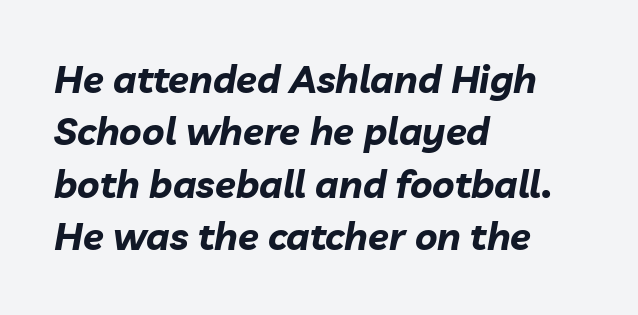
{"italic": "yes", "lean": "right", "slant_degrees": 10, "bold": "yes", "weight": "bold", "width": "normal", "stroke_contrast": "low", "x_height": "medium", "monospaced": "no", "underline": "no", "align": "left", "line_spacing": "normal", "line_spacing_ratio": 1.38, "letter_spacing": "normal", "letter_spacing_em": 0.0, "glyph_px": 38}
